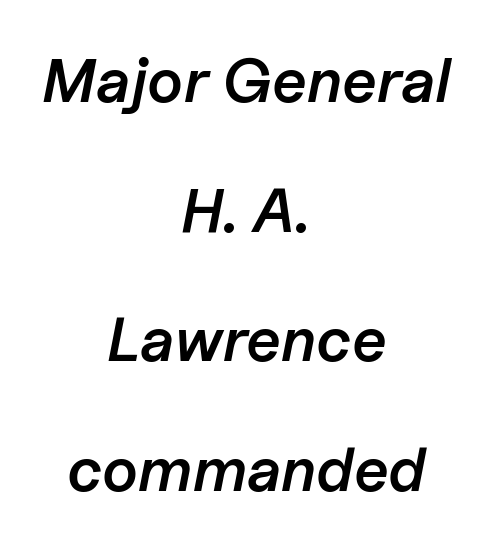
Is the block centered? Yes — each line is placed symmetrically about the middle. A bit beefed up — I'd call it semibold rather than bold. You could not count columns in this text — the font is proportionally spaced. Quick note: underline off.
